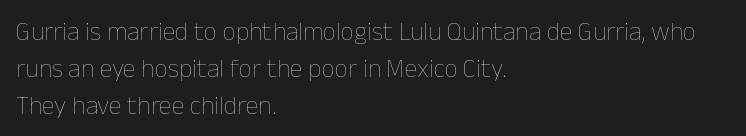
The image shows 26 px text type, upright; set left-aligned, normal line spacing (1.42x), normal letter spacing, not underlined.
